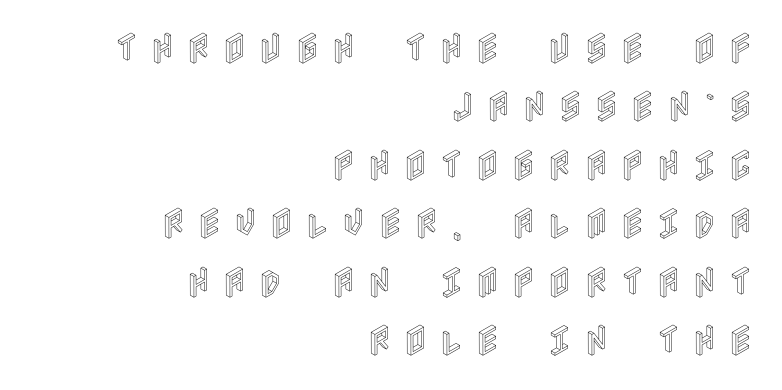
Q: Is the text italic (slanted)? A: No, it is upright.
Q: Is the text underlined? A: No.
Q: How is the paragraph aligned? A: Right-aligned.
Q: Is the spacing between letters normal or unusually wide? A: Unusually wide.
Q: Width (condensed, normal, or wide)? A: Condensed.
Q: x-height? A: Large.
